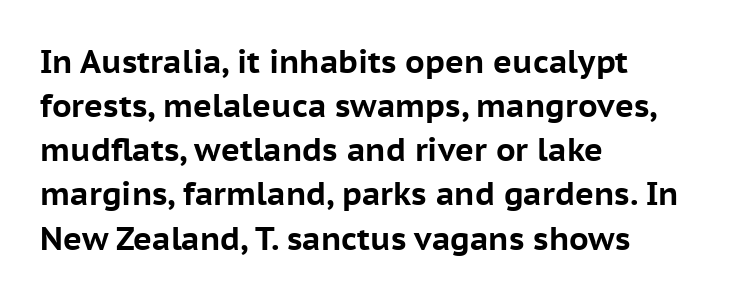
Q: Is the text bold? A: Yes.
Q: Is the text italic (slanted)? A: No, it is upright.
Q: Is the typeface a serif or a sans-serif typeface? A: Sans-serif.
Q: Is the text underlined? A: No.
Q: How is the paragraph aligned? A: Left-aligned.
Q: Is the spacing between letters normal or unusually wide? A: Normal.
Q: Is the spacing between lines tight, normal or loose? A: Normal.
Q: Width (condensed, normal, or wide)? A: Normal.
Q: Stroke contrast? A: Low.
Q: x-height? A: Medium.
Q: Monospaced? A: No.
